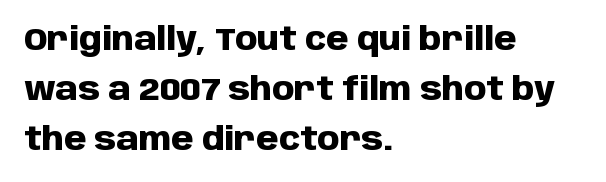
Q: Is the text bold? A: Yes.
Q: Is the text italic (slanted)? A: No, it is upright.
Q: Is the typeface a serif or a sans-serif typeface? A: Sans-serif.
Q: Is the text underlined? A: No.
Q: How is the paragraph aligned? A: Left-aligned.
Q: Is the spacing between letters normal or unusually wide? A: Normal.
Q: Is the spacing between lines tight, normal or loose? A: Normal.
Q: Width (condensed, normal, or wide)? A: Normal.
Q: Stroke contrast? A: Low.
Q: x-height? A: Large.
Q: Monospaced? A: No.
